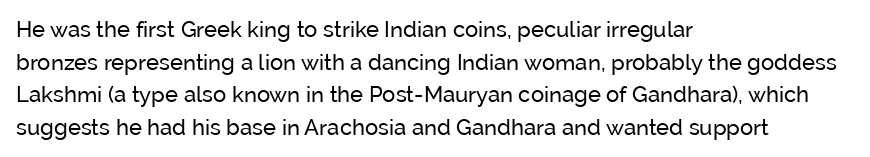
The image shows 22 px text type, upright; set left-aligned, normal line spacing (1.48x), normal letter spacing, not underlined.
